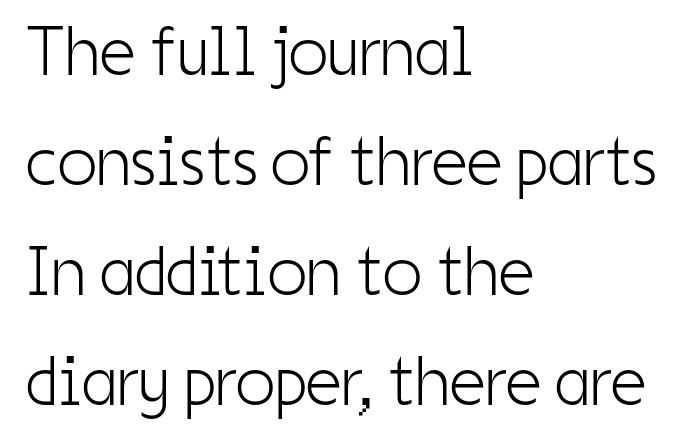
Q: Is the text bold? A: No.
Q: Is the text italic (slanted)? A: No, it is upright.
Q: Is the typeface a serif or a sans-serif typeface? A: Sans-serif.
Q: Is the text underlined? A: No.
Q: How is the paragraph aligned? A: Left-aligned.
Q: Is the spacing between letters normal or unusually wide? A: Normal.
Q: Is the spacing between lines tight, normal or loose? A: Normal.
Q: Width (condensed, normal, or wide)? A: Condensed.
Q: Stroke contrast? A: Low.
Q: x-height? A: Medium.
Q: Monospaced? A: No.
